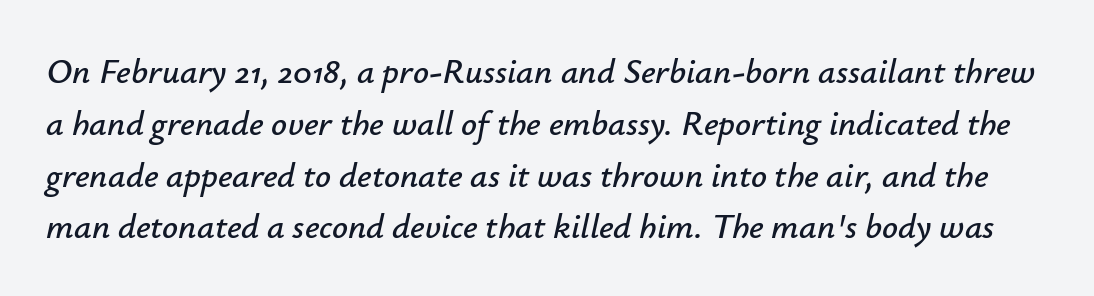
Think of a printed novel: that variable character pitch is what you see here. Just letters on the line, the space beneath them empty. Tall strokes in this sample are angled rather than plumb. The passage shown stacks its lines at a standard gap. Is the letter spacing exaggerated? No — it looks like the ordinary default.
